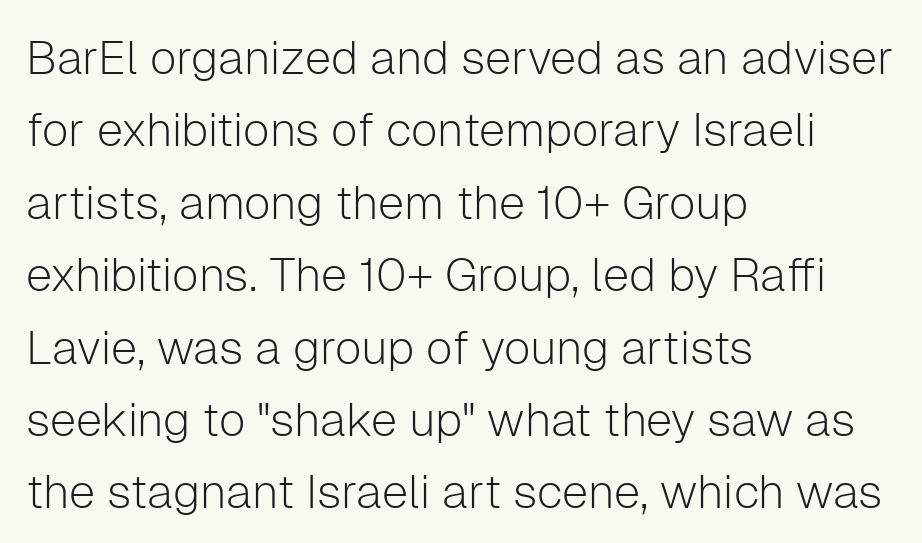
These lines stack with their left ends in a neat column. No letter is thick-stroked: the sample isn't bold. Standard letterfit; no display-style spreading of the glyphs. This is sans-serif lettering, the kind often seen on screens and signage. Descenders are the only things crossing below the line.
